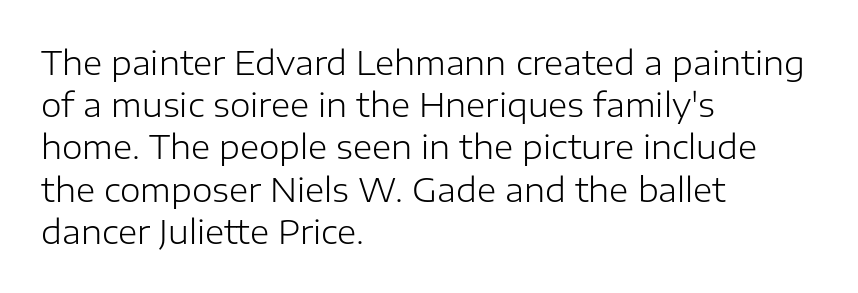
Q: Is the text bold? A: No.
Q: Is the text italic (slanted)? A: No, it is upright.
Q: Is the typeface a serif or a sans-serif typeface? A: Sans-serif.
Q: Is the text underlined? A: No.
Q: How is the paragraph aligned? A: Left-aligned.
Q: Is the spacing between letters normal or unusually wide? A: Normal.
Q: Is the spacing between lines tight, normal or loose? A: Normal.
Q: Width (condensed, normal, or wide)? A: Normal.
Q: Stroke contrast? A: Low.
Q: x-height? A: Medium.
Q: Monospaced? A: No.
